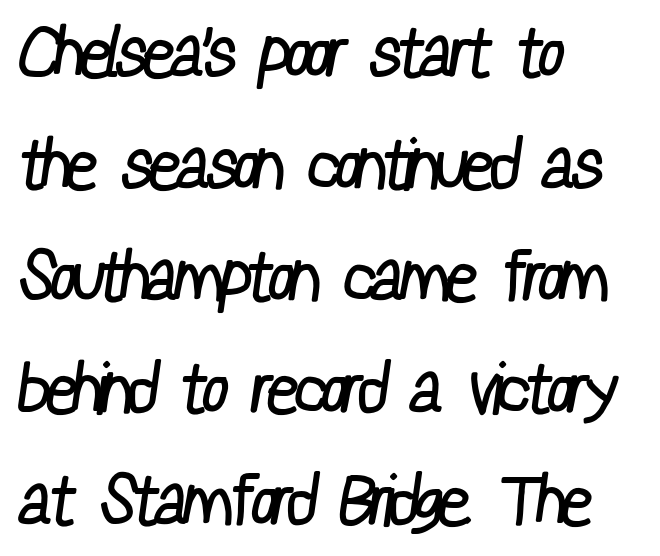
{"serif": "no", "bold": "no", "weight": "regular", "width": "condensed", "stroke_contrast": "low", "x_height": "medium", "monospaced": "no", "underline": "no", "align": "left", "line_spacing": "normal", "line_spacing_ratio": 1.6, "letter_spacing": "normal", "letter_spacing_em": 0.0, "glyph_px": 70}
